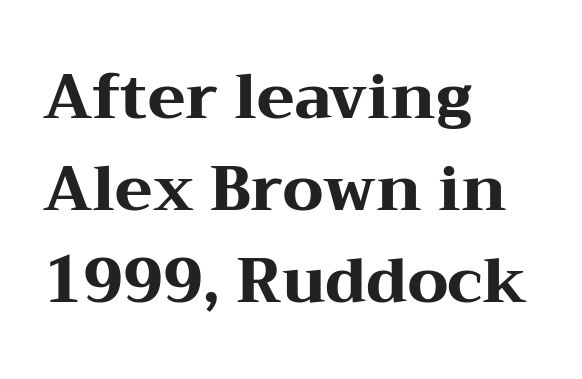
Q: Is the text bold? A: Yes.
Q: Is the text italic (slanted)? A: No, it is upright.
Q: Is the typeface a serif or a sans-serif typeface? A: Serif.
Q: Is the text underlined? A: No.
Q: How is the paragraph aligned? A: Left-aligned.
Q: Is the spacing between letters normal or unusually wide? A: Normal.
Q: Is the spacing between lines tight, normal or loose? A: Normal.
Q: Width (condensed, normal, or wide)? A: Wide.
Q: Stroke contrast? A: Medium.
Q: x-height? A: Medium.
Q: Monospaced? A: No.
